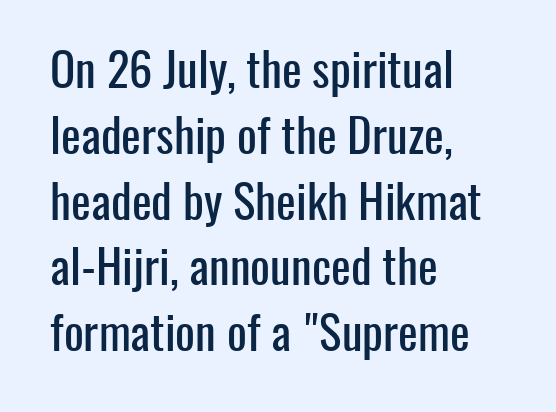
{"serif": "no", "italic": "no", "width": "condensed", "stroke_contrast": "low", "x_height": "medium", "monospaced": "no", "underline": "no", "align": "left", "line_spacing": "normal", "line_spacing_ratio": 1.4, "letter_spacing": "normal", "letter_spacing_em": 0.0, "glyph_px": 47}
